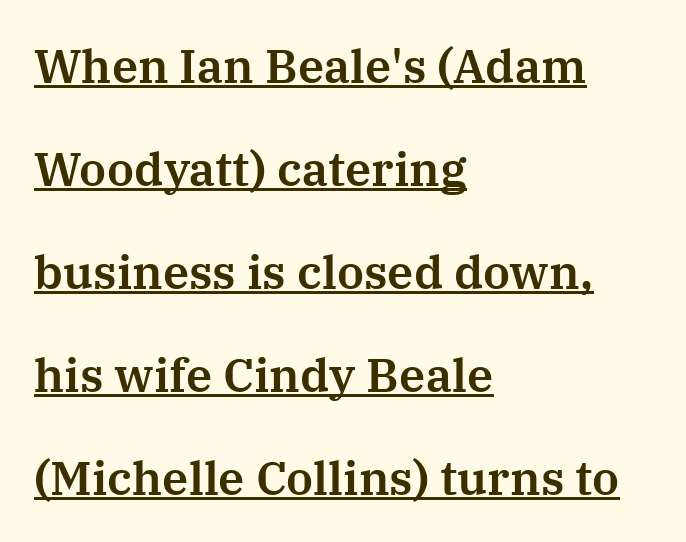
The image shows 47 px serif type, upright; set left-aligned, loose line spacing (2.19x), normal letter spacing, underlined; medium stroke contrast and a medium x-height.
